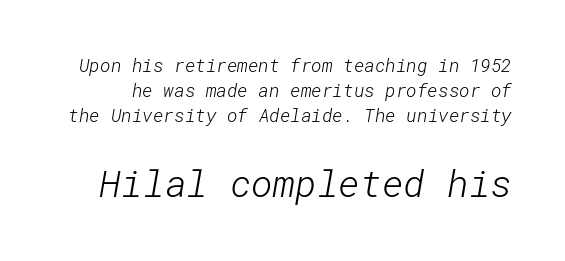
Q: Is the text bold? A: No.
Q: Is the typeface a serif or a sans-serif typeface? A: Sans-serif.
Q: Is the text underlined? A: No.
Q: Is the spacing between letters normal or unusually wide? A: Normal.
Q: Is the spacing between lines tight, normal or loose? A: Normal.
Q: Which block of text is set in a larger size, the first (top) or the second (bottom)? A: The second (bottom) one.
Q: Width (condensed, normal, or wide)? A: Normal.
Q: Stroke contrast? A: Low.
Q: x-height? A: Medium.
